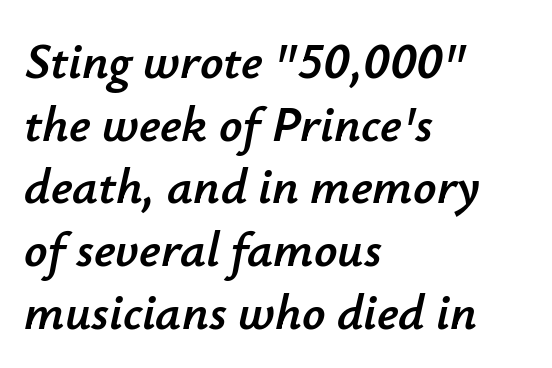
The image shows 51 px text type, italic (leaning right); set left-aligned, line spacing 1.23x, normal letter spacing, not underlined; low stroke contrast and a small x-height.
